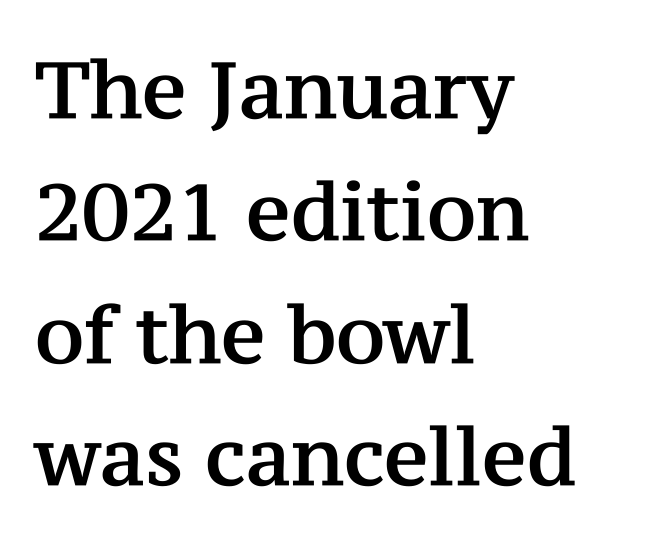
The face used here is proportionally spaced, like ordinary book or web type. The lettering stays uniformly vertical, giving the passage a roman look. Quick note: underline off. These lines keep a tight, regular rhythm from letter to letter. The rows are spaced the way most documents space them. Type style note: has serifs.
